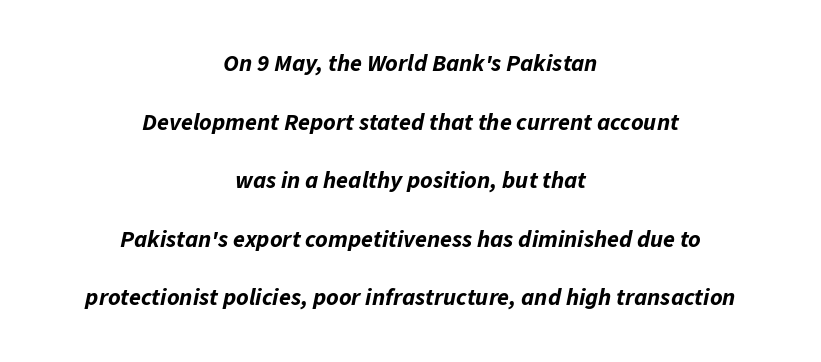
{"italic": "yes", "lean": "right", "slant_degrees": 11, "bold": "yes", "underline": "no", "align": "center", "line_spacing": "loose", "line_spacing_ratio": 2.44, "letter_spacing": "normal", "letter_spacing_em": 0.0, "glyph_px": 24}
